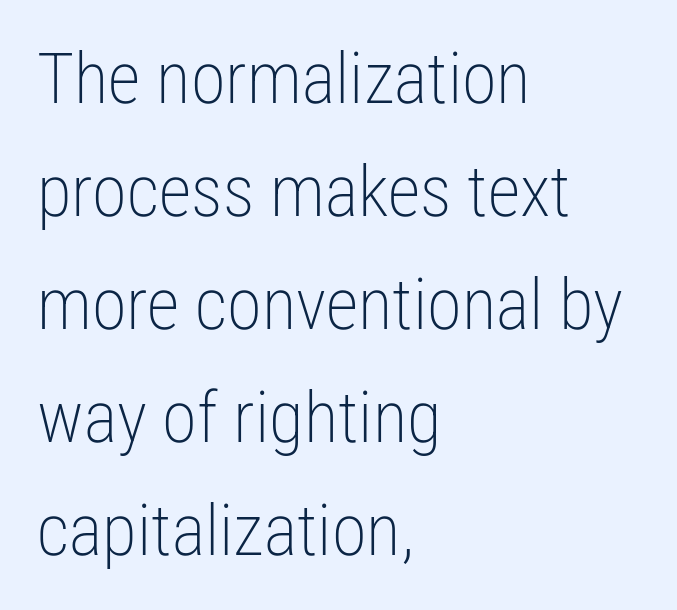
The image shows 71 px light, condensed sans-serif type, upright; set left-aligned, normal line spacing (1.59x), normal letter spacing, not underlined; low stroke contrast and a medium x-height.
